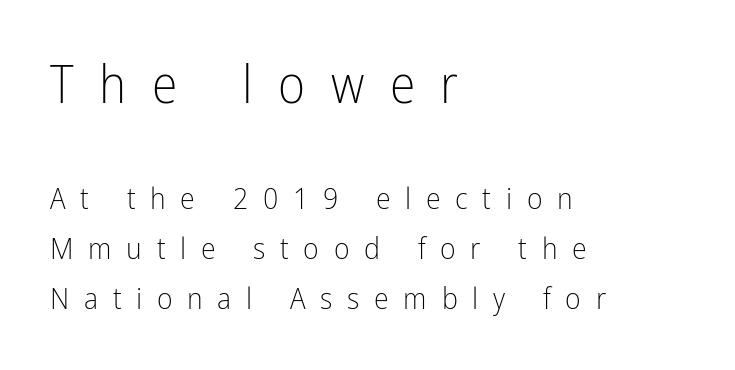
The image shows 52 px light, condensed sans-serif type, upright; set left-aligned, normal line spacing (1.66x), unusually wide letter spacing (+0.49 em), not underlined; the first (top) block is 1.73x larger; low stroke contrast and a medium x-height.
